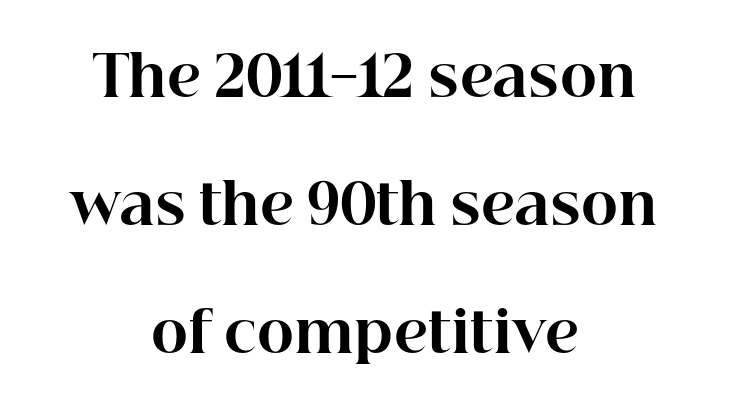
Here the designer chose a conventional face with non-uniform glyph widths. Strokes here are thick enough to call this a true bold. The foot of each line stays bare and open. Students, observe: this is what heavily led, spacious text looks like. The face used here is seriffed, in the tradition of book romans. Where is the straight margin? There isn't one; the lines are centered.
